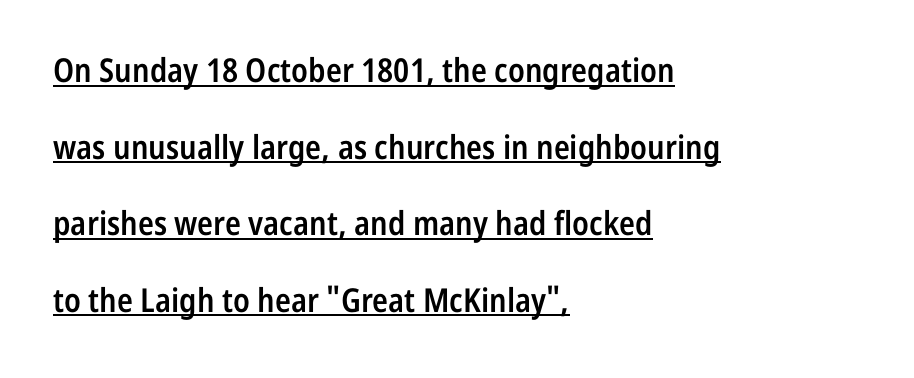
The image shows 33 px semibold, condensed sans-serif type, upright; set left-aligned, loose line spacing (2.32x), normal letter spacing, underlined; low stroke contrast and a medium x-height.
